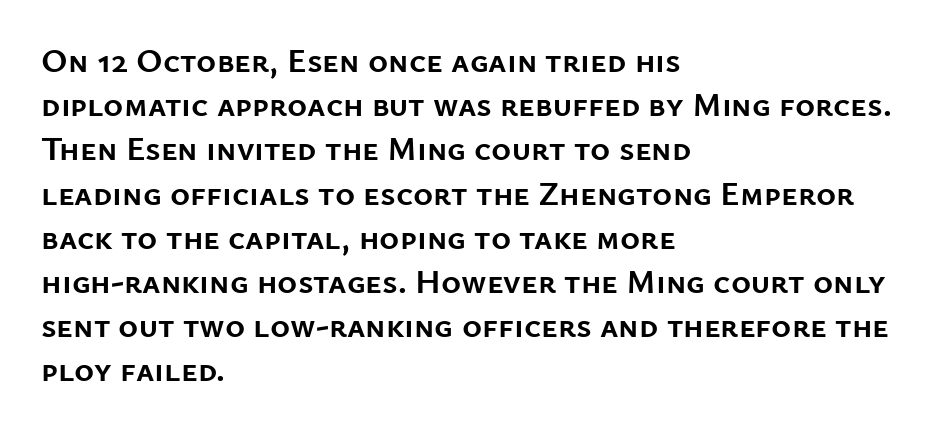
{"serif": "no", "italic": "no", "bold": "yes", "weight": "semibold", "width": "normal", "stroke_contrast": "low", "x_height": "medium", "monospaced": "no", "underline": "no", "align": "left", "line_spacing": "normal", "line_spacing_ratio": 1.3, "letter_spacing": "normal", "letter_spacing_em": 0.0, "glyph_px": 34}
